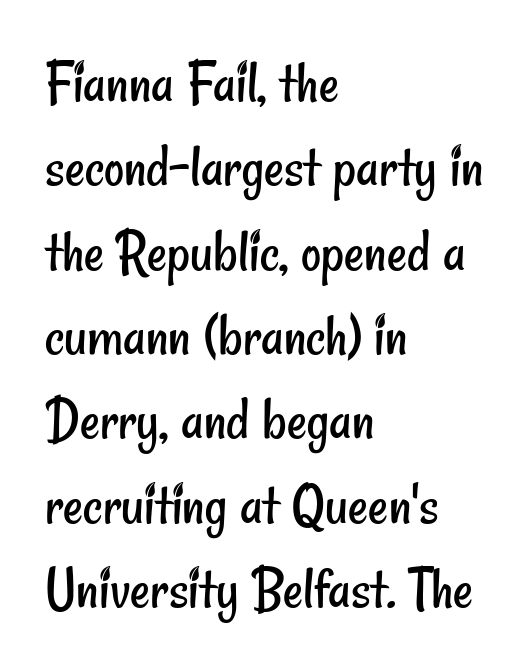
Q: Is the text bold? A: No.
Q: Is the typeface a serif or a sans-serif typeface? A: Sans-serif.
Q: Is the text underlined? A: No.
Q: How is the paragraph aligned? A: Left-aligned.
Q: Is the spacing between letters normal or unusually wide? A: Normal.
Q: Is the spacing between lines tight, normal or loose? A: Normal.
Q: Width (condensed, normal, or wide)? A: Condensed.
Q: Stroke contrast? A: Low.
Q: x-height? A: Small.
Q: Monospaced? A: No.
